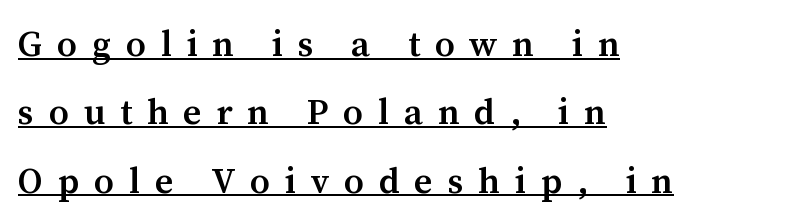
The image shows 36 px semibold serif type, upright; set left-aligned, loose line spacing (1.9x), unusually wide letter spacing (+0.41 em), underlined; medium stroke contrast and a medium x-height.
